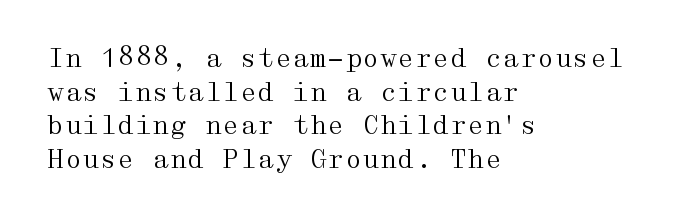
The image shows 25 px text type, upright; set left-aligned, normal line spacing (1.35x), normal letter spacing, not underlined.
